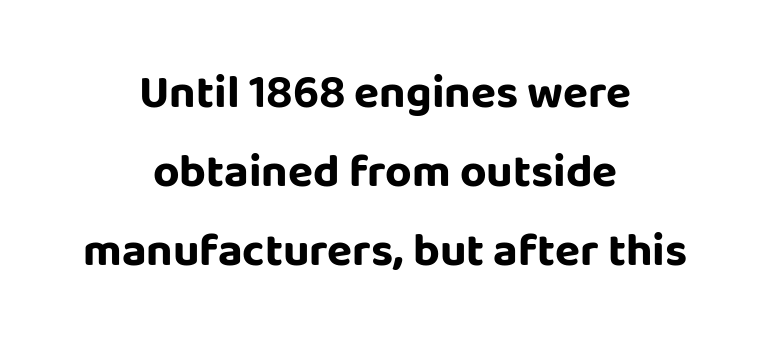
The image shows 46 px bold sans-serif type, upright; set centered, line spacing 1.72x, normal letter spacing, not underlined; low stroke contrast and a large x-height.
